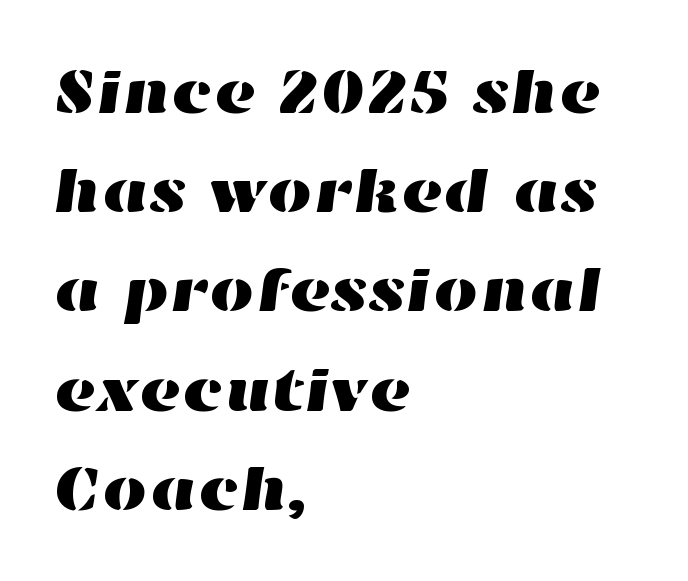
{"width": "wide", "stroke_contrast": "high", "x_height": "medium", "monospaced": "no", "underline": "no", "align": "left", "line_spacing": "normal", "line_spacing_ratio": 1.55, "letter_spacing": "normal", "letter_spacing_em": 0.0, "glyph_px": 64}
